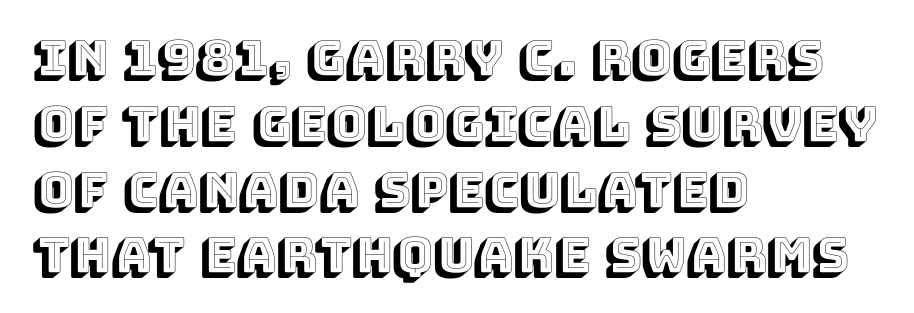
Inter-character spacing is left at the font's built-in metrics. You can tell it's not italic because the verticals are truly vertical. This sample has the flowing, uneven cadence of proportional lettering. Is there much room between lines? A standard amount, neither cramped nor airy. Compared with a centered layout, this one pins lines to the left instead. Just letters on the line, the space beneath them empty.
